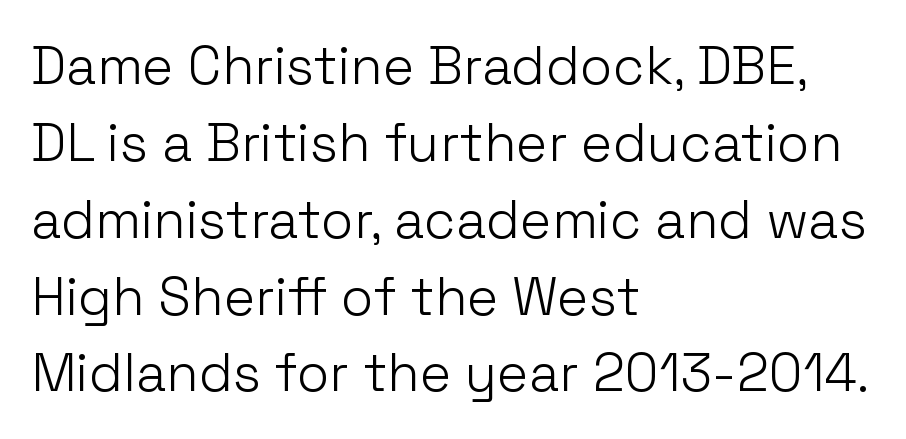
Q: Is the text bold? A: No.
Q: Is the text italic (slanted)? A: No, it is upright.
Q: Is the typeface a serif or a sans-serif typeface? A: Sans-serif.
Q: Is the text underlined? A: No.
Q: How is the paragraph aligned? A: Left-aligned.
Q: Is the spacing between letters normal or unusually wide? A: Normal.
Q: Is the spacing between lines tight, normal or loose? A: Normal.
Q: Width (condensed, normal, or wide)? A: Normal.
Q: Stroke contrast? A: Low.
Q: x-height? A: Medium.
Q: Monospaced? A: No.
